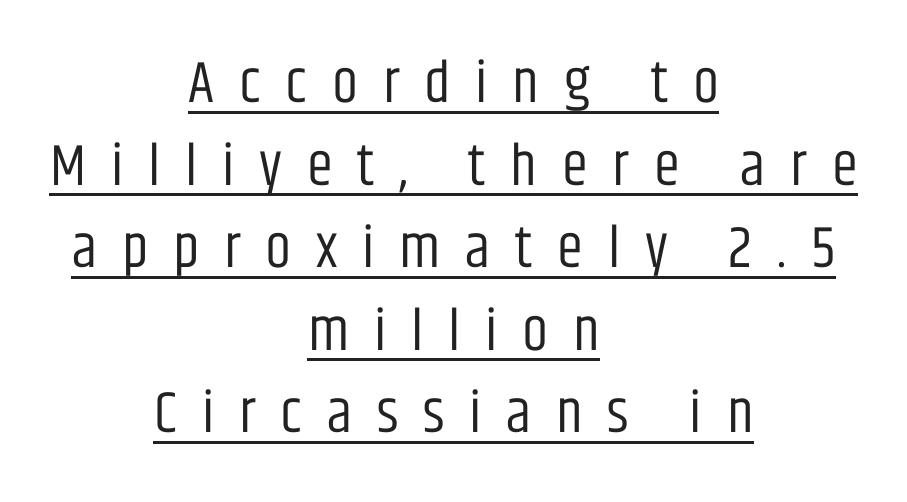
{"serif": "no", "italic": "no", "bold": "no", "weight": "regular", "width": "condensed", "stroke_contrast": "low", "x_height": "large", "monospaced": "no", "underline": "yes", "align": "center", "line_spacing": "normal", "line_spacing_ratio": 1.4, "letter_spacing": "wide", "letter_spacing_em": 0.42, "glyph_px": 59}
